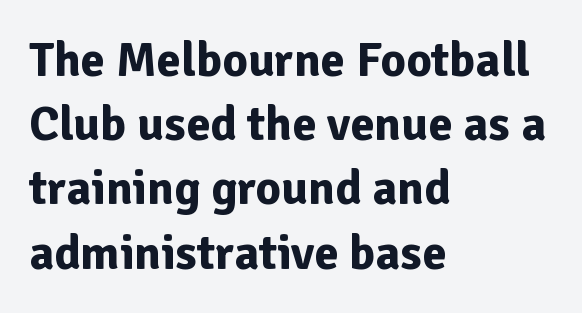
Q: Is the text bold? A: Yes.
Q: Is the text italic (slanted)? A: No, it is upright.
Q: Is the typeface a serif or a sans-serif typeface? A: Sans-serif.
Q: Is the text underlined? A: No.
Q: How is the paragraph aligned? A: Left-aligned.
Q: Is the spacing between letters normal or unusually wide? A: Normal.
Q: Is the spacing between lines tight, normal or loose? A: Normal.
Q: Width (condensed, normal, or wide)? A: Normal.
Q: Stroke contrast? A: Low.
Q: x-height? A: Medium.
Q: Monospaced? A: No.
